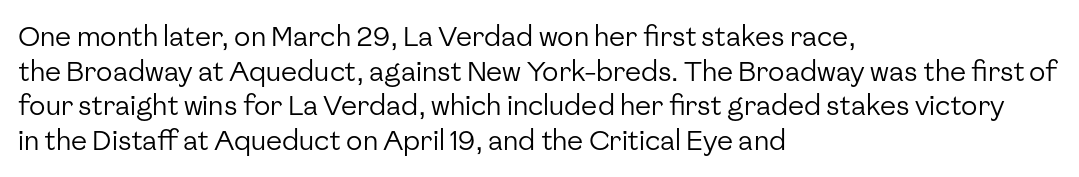
The block of text has a typical density, with ordinary space between rows. Which margin do the lines hug? The left one — the right edge is uneven. The space directly below the letters is spotless. This is the regular roman posture of the typeface. Does extra space separate the letters? No, they use regular spacing.
